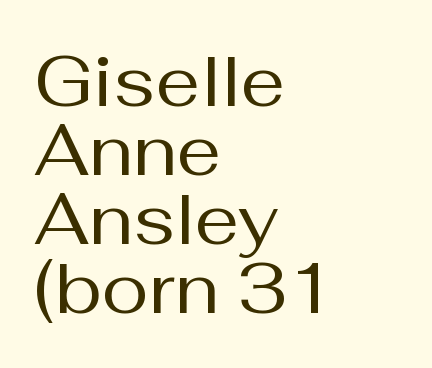
Classification — sans serif. One-word summary of the alignment: left. Here the designer chose a conventional face with non-uniform glyph widths. No extra ink here — the face is not bold. Words float on clear page, feet unadorned. Unlike italic type, these characters show no tilt at all.
